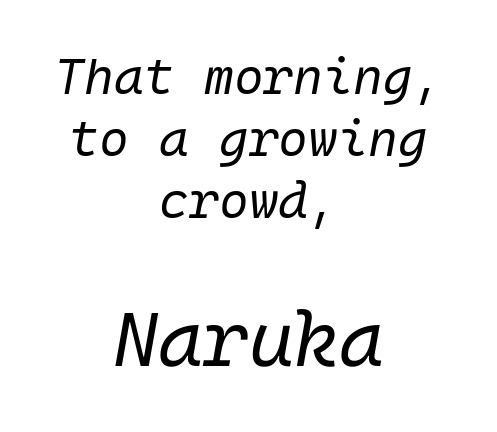
The baseline area is clear. Slant detected: the letters are inclined. Here the glyphs are tracked normally, forming tight word shapes. Larger block? The one below; the one above is distinctly smaller. The paragraph has two soft edges and a firm central axis. Counters stay open thanks to moderate or lighter strokes.
